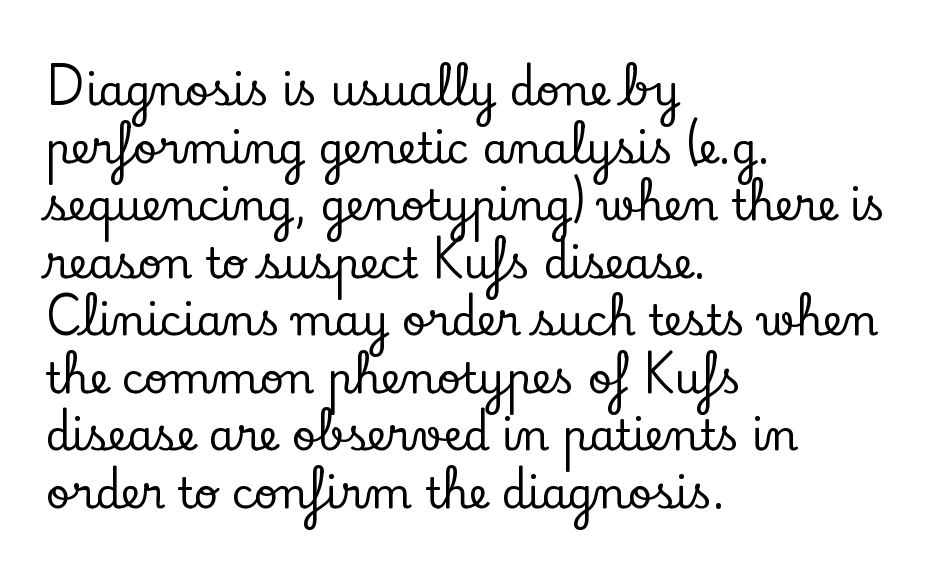
Q: Is the text italic (slanted)? A: No, it is upright.
Q: Is the text underlined? A: No.
Q: How is the paragraph aligned? A: Left-aligned.
Q: Is the spacing between letters normal or unusually wide? A: Normal.
Q: Is the spacing between lines tight, normal or loose? A: Normal.
Q: Width (condensed, normal, or wide)? A: Normal.
Q: Stroke contrast? A: Low.
Q: x-height? A: Small.
Q: Monospaced? A: No.
